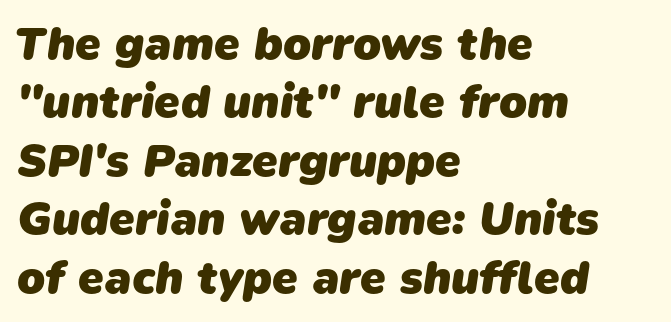
{"serif": "no", "bold": "yes", "weight": "heavy", "width": "normal", "stroke_contrast": "low", "x_height": "medium", "monospaced": "no", "underline": "no", "align": "left", "line_spacing": "normal", "line_spacing_ratio": 1.27, "letter_spacing": "normal", "letter_spacing_em": 0.0, "glyph_px": 46}
